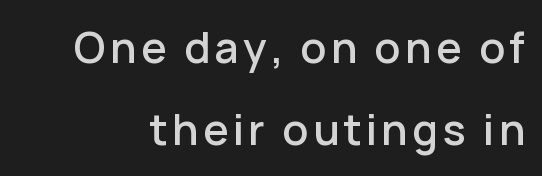
Q: Is the text italic (slanted)? A: No, it is upright.
Q: Is the typeface a serif or a sans-serif typeface? A: Sans-serif.
Q: Is the text underlined? A: No.
Q: Is the spacing between lines tight, normal or loose? A: Loose.
Q: Width (condensed, normal, or wide)? A: Normal.
Q: Stroke contrast? A: Low.
Q: x-height? A: Medium.
Q: Monospaced? A: No.
